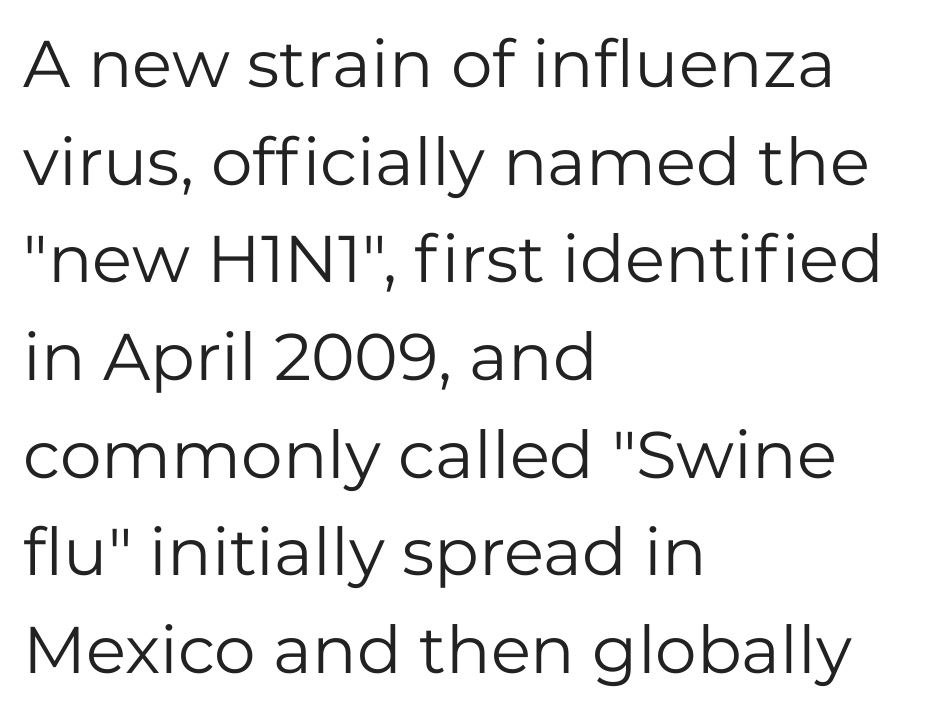
{"serif": "no", "italic": "no", "bold": "no", "weight": "regular", "width": "normal", "stroke_contrast": "low", "x_height": "medium", "monospaced": "no", "underline": "no", "align": "left", "line_spacing": "normal", "line_spacing_ratio": 1.48, "letter_spacing": "normal", "letter_spacing_em": 0.0, "glyph_px": 66}
